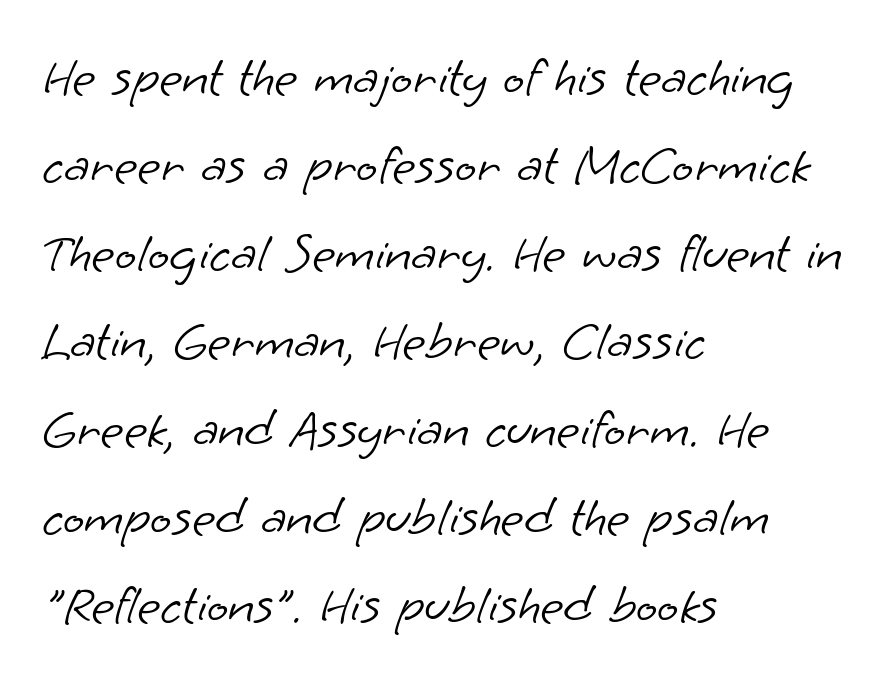
Regarding serifs, this sample does without them. The tracking reads as untouched default to a designer's eye. A bare baseline throughout the passage. The cut favours lightness, reaching ordinary text weight at its darkest. Visually the block forms a straight wall on the left and a jagged coastline on the right. A typesetter would call this leading conventional body-copy spacing.
